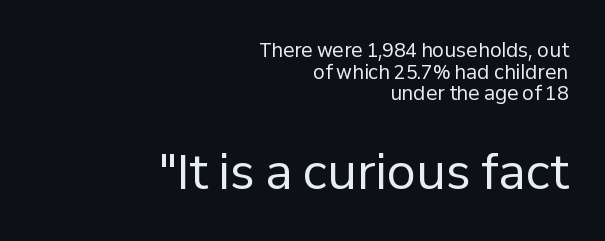
{"serif": "no", "italic": "no", "bold": "no", "weight": "regular", "width": "normal", "stroke_contrast": "low", "x_height": "medium", "monospaced": "no", "underline": "no", "align": "right", "line_spacing": "tight", "line_spacing_ratio": 1.14, "letter_spacing": "normal", "letter_spacing_em": 0.0, "larger_block": "second", "size_ratio": 2.47, "glyph_px": 47}
